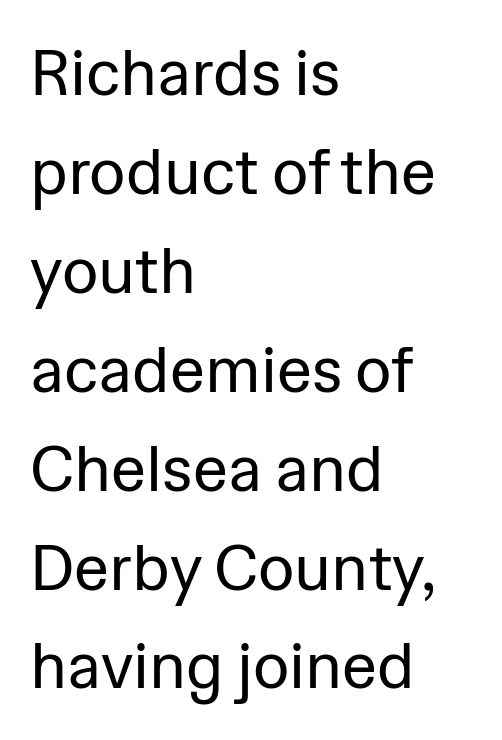
Q: Is the text bold? A: No.
Q: Is the text italic (slanted)? A: No, it is upright.
Q: Is the typeface a serif or a sans-serif typeface? A: Sans-serif.
Q: Is the text underlined? A: No.
Q: How is the paragraph aligned? A: Left-aligned.
Q: Is the spacing between letters normal or unusually wide? A: Normal.
Q: Is the spacing between lines tight, normal or loose? A: Normal.
Q: Width (condensed, normal, or wide)? A: Normal.
Q: Stroke contrast? A: Low.
Q: x-height? A: Medium.
Q: Monospaced? A: No.
